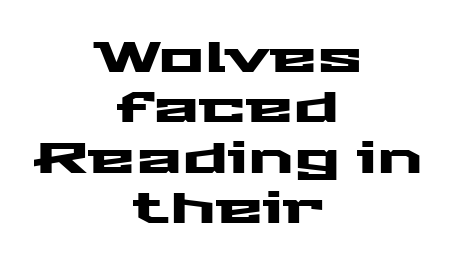
Proportional: the letters do not fall into vertical columns. Layout note: lines centered. Style check: upright. How are the letters spaced? Ordinarily, with no added tracking. Decoration check: the copy has no underline. Observe the absence of serifs on each vertical stroke in this sample.
